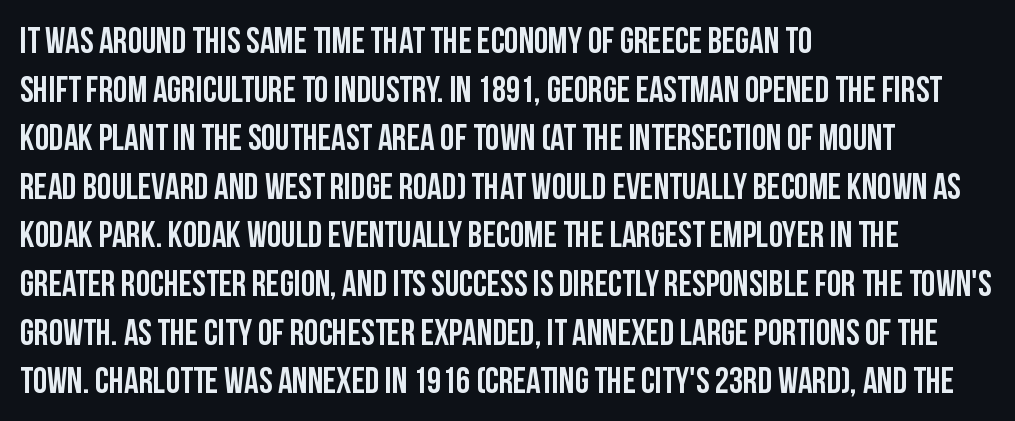
Rule under the text: the space is simply empty. This sample has the flowing, uneven cadence of proportional lettering. This is sans-serif lettering, the kind often seen on screens and signage. Quick note: not italic, upright.
